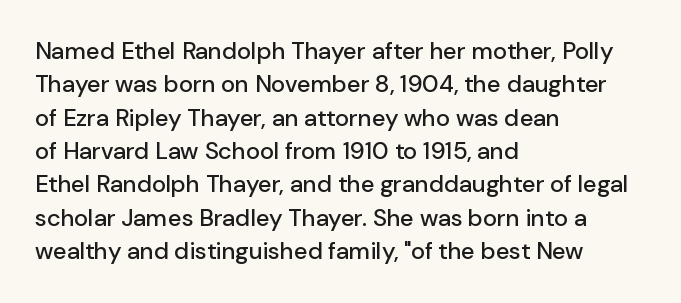
{"italic": "no", "underline": "no", "align": "left", "line_spacing": "normal", "line_spacing_ratio": 1.39, "letter_spacing": "normal", "letter_spacing_em": 0.0, "glyph_px": 24}
